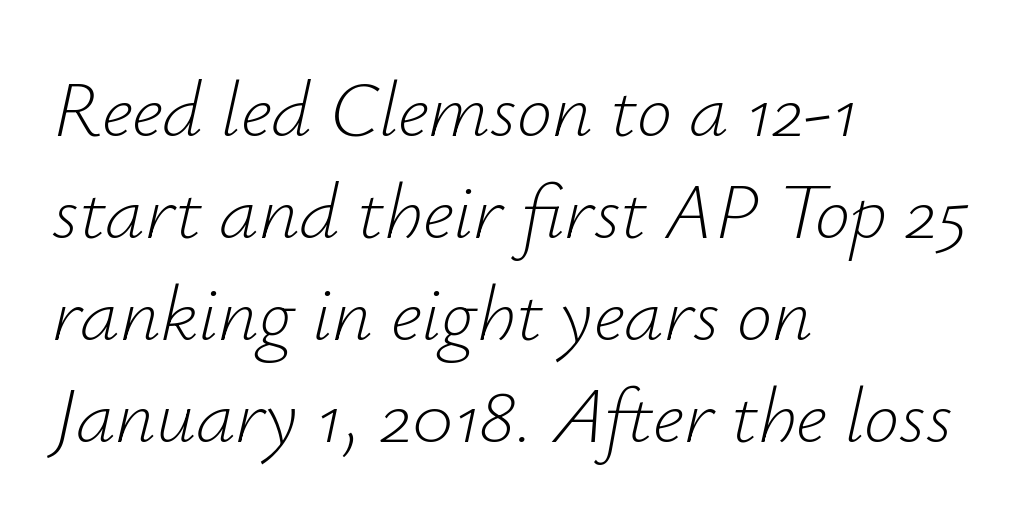
{"italic": "yes", "lean": "right", "slant_degrees": 12, "bold": "no", "weight": "light", "width": "normal", "stroke_contrast": "low", "x_height": "small", "monospaced": "no", "underline": "no", "align": "left", "line_spacing": "normal", "line_spacing_ratio": 1.29, "letter_spacing": "normal", "letter_spacing_em": 0.0, "glyph_px": 79}
